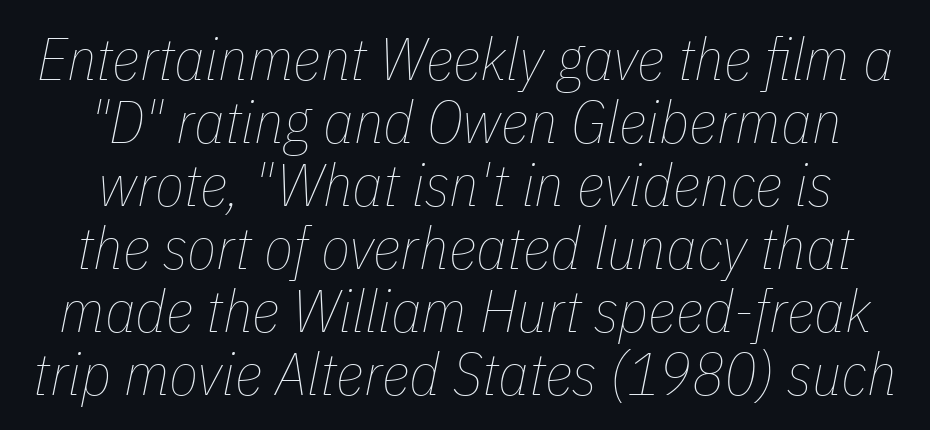
The image shows 60 px thin, condensed type, italic (leaning right); set centered, tight line spacing (1.05x), normal letter spacing, not underlined; low stroke contrast and a medium x-height.
